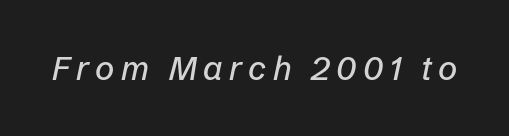
The image shows 33 px text type, italic (leaning right); set not underlined; low stroke contrast and a medium x-height.
